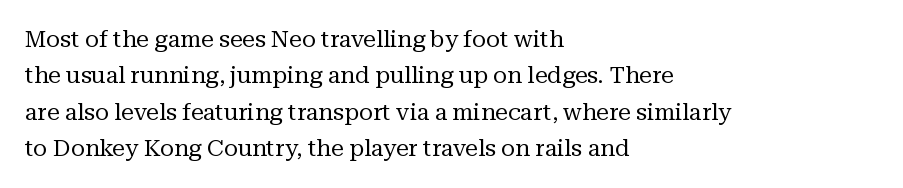
The image shows 23 px text type, upright; set left-aligned, normal line spacing (1.58x), normal letter spacing, not underlined.
